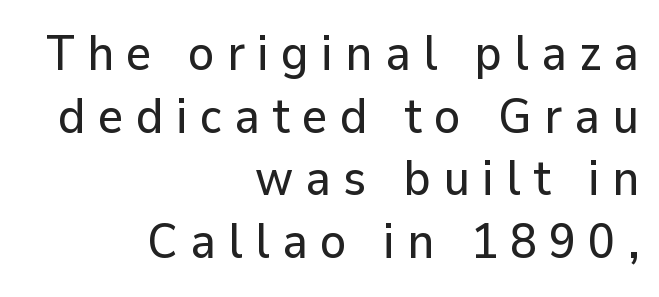
This rendering features lettering with no underline. The face used here is proportionally spaced, like ordinary book or web type. The glyphs in this specimen are sans serif. Is the block centered? No — it sits flush against the right margin.
